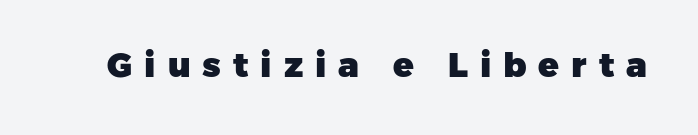
The image shows 34 px heavy sans-serif type; set unusually wide letter spacing (+0.35 em), not underlined; low stroke contrast and a medium x-height.
